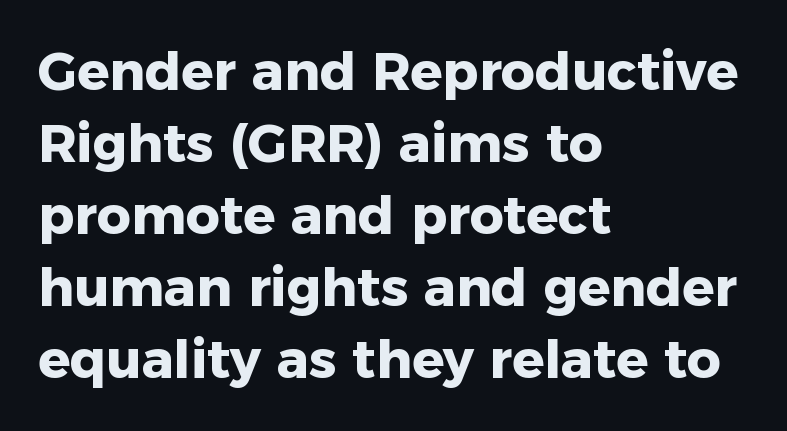
The vertical gap from one line to the next is medium. No italicization has been applied; the sample stays upright. The line texture is even and compact thanks to regular tracking. The compositor pushed each line to the left boundary. As a designer I'd log this as weight 700, bold. Typographically, this falls in the sans-serif category.
